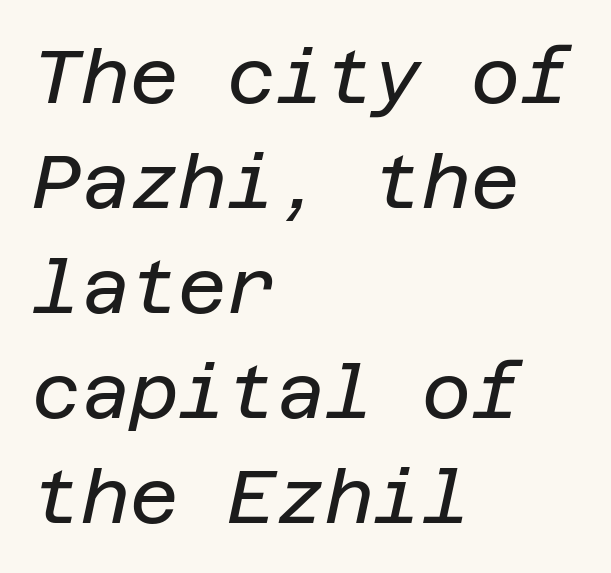
The image shows 75 px regular-weight type, italic (leaning right); set left-aligned, normal line spacing (1.4x), normal letter spacing, not underlined; low stroke contrast and a large x-height.
